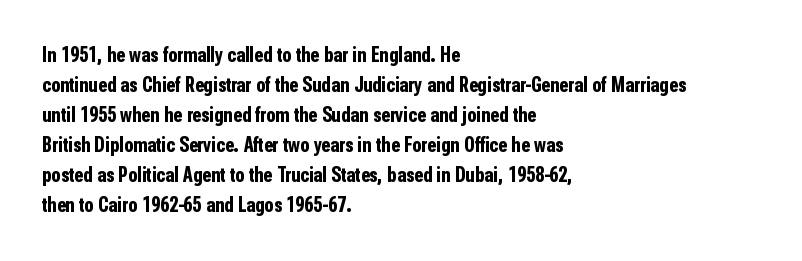
The image shows 21 px bold type, upright; set left-aligned, normal line spacing (1.43x), normal letter spacing, not underlined.
